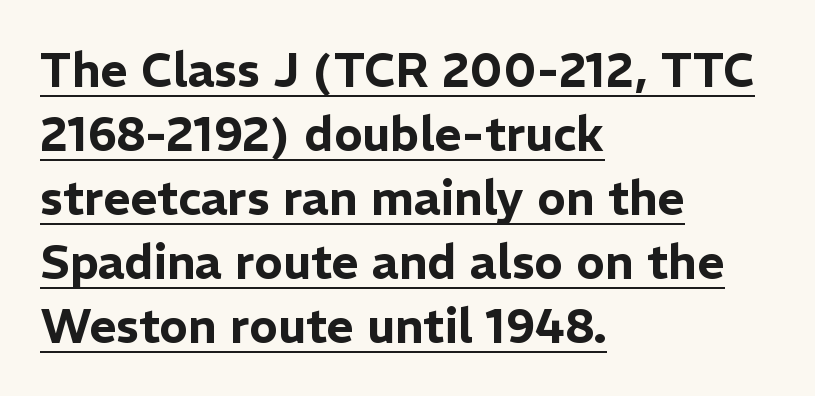
{"serif": "no", "italic": "no", "width": "normal", "stroke_contrast": "low", "x_height": "medium", "monospaced": "no", "underline": "yes", "align": "left", "line_spacing": "normal", "line_spacing_ratio": 1.36, "letter_spacing": "normal", "letter_spacing_em": 0.0, "glyph_px": 47}
